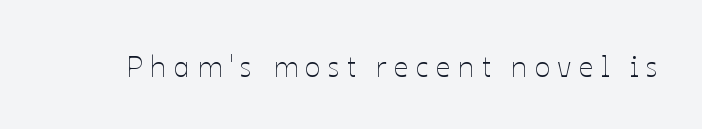
The gap between lines stays unmarked. Looks like regular typesetting: each glyph gets only the width it needs. Tall strokes in this sample are plumb rather than angled. Does extra space separate the letters? Yes, quite a lot of it.
